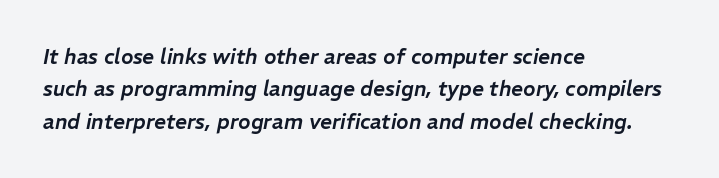
The image shows 21 px text type, italic (leaning right); set left-aligned, normal line spacing (1.54x), normal letter spacing, not underlined.
